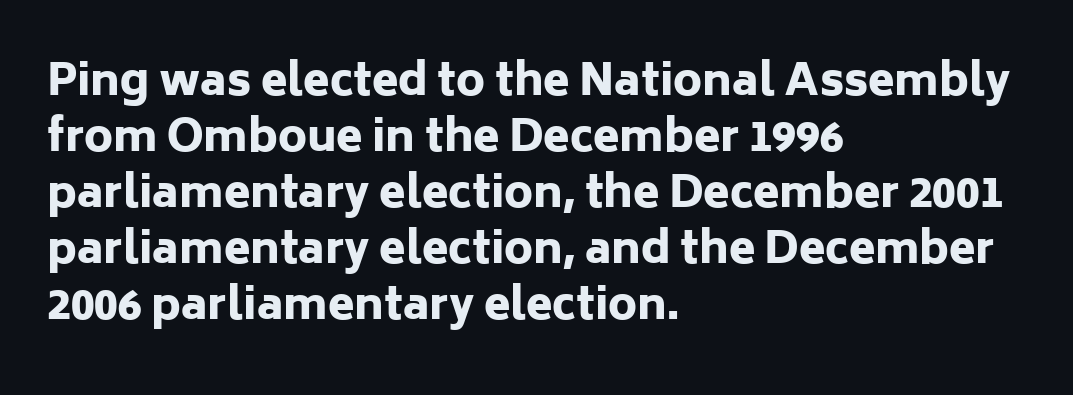
The image shows 43 px heavy sans-serif type, upright; set left-aligned, normal line spacing (1.3x), normal letter spacing, not underlined; low stroke contrast and a medium x-height.
